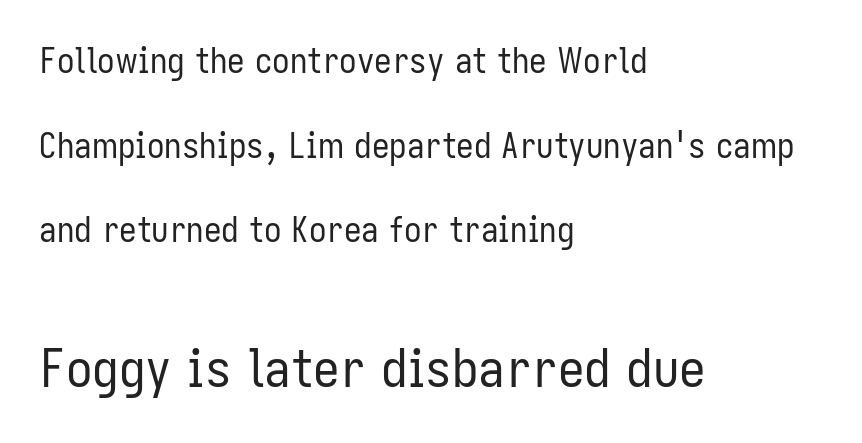
A student would notice the bottom passage is typeset larger than what precedes it. Posture: upright roman. Compared with typical paragraphs, the rows here are farther apart. Leftover space on each line is placed entirely after the last word.
